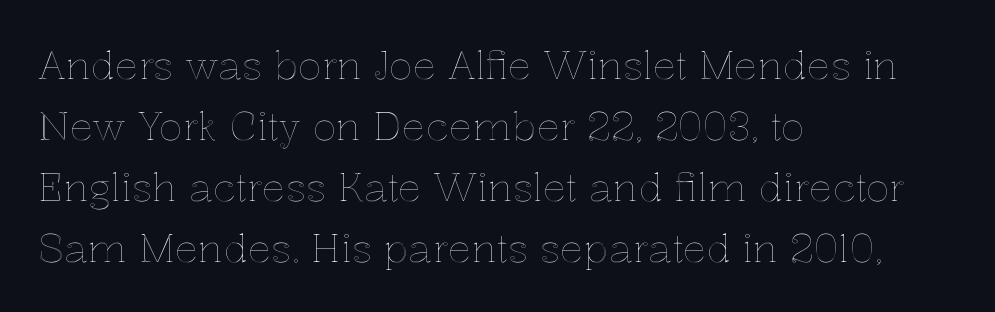
The image shows 39 px text type, upright; set left-aligned, normal line spacing (1.56x), normal letter spacing, not underlined; a medium x-height.
